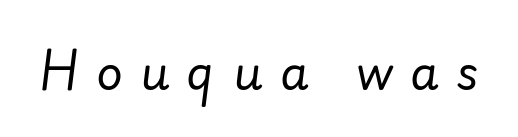
The image shows 46 px regular-weight type, italic (leaning right); set unusually wide letter spacing (+0.37 em), not underlined; low stroke contrast and a small x-height.
